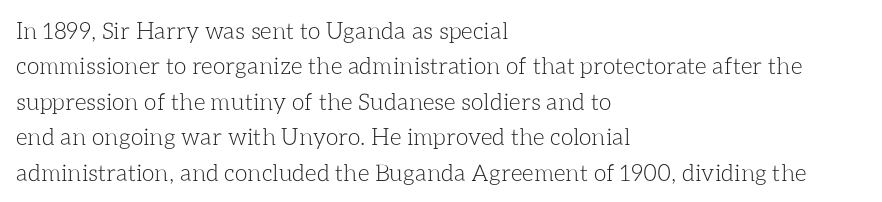
{"italic": "no", "bold": "no", "underline": "no", "align": "left", "line_spacing": "normal", "line_spacing_ratio": 1.54, "letter_spacing": "normal", "letter_spacing_em": 0.0, "glyph_px": 23}
